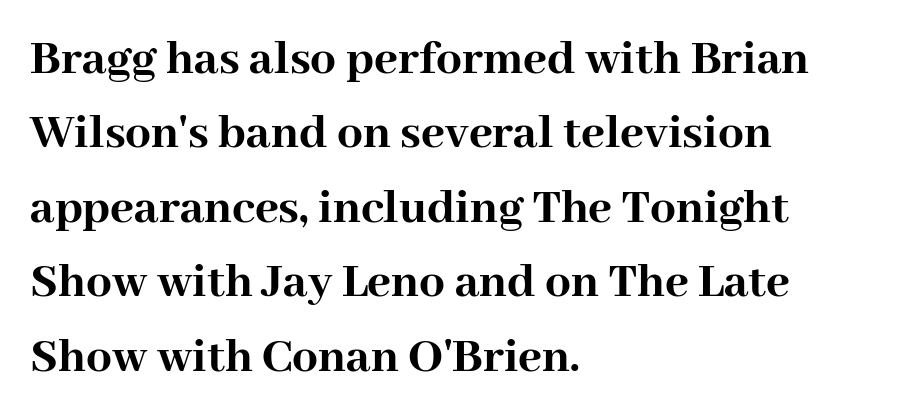
Every stem runs plumb, perpendicular to the baseline. Students, note that the glyphs here touch the page at normal intervals. Leading: standard. If you drew a ruler down the left edge, every line would touch it. Each letter keeps its own natural width here, so spacing adapts to shape. Plenty of ink on the page — the face is bold.
